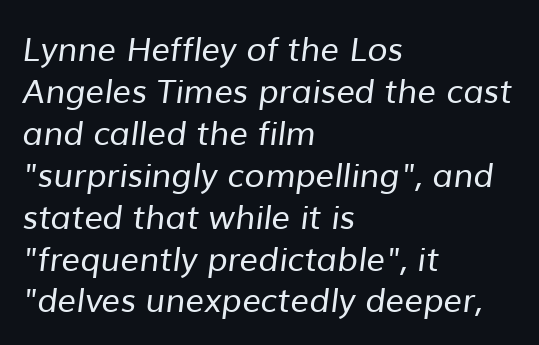
The image shows 33 px regular-weight sans-serif type; set left-aligned, normal line spacing (1.27x), normal letter spacing, not underlined; low stroke contrast and a medium x-height.
